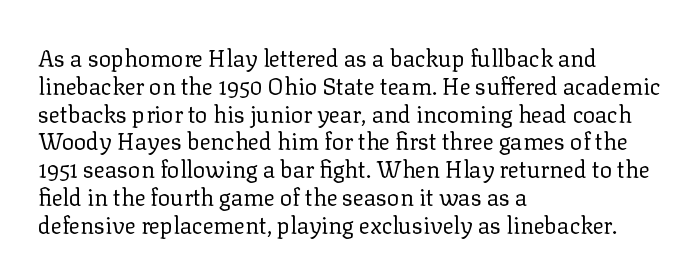
Italic: no, the glyphs are upright roman. Typeset ragged right — the left edge is the straight one. The gaps between neighbouring characters are ordinary and unremarkable. No letter is thick-stroked: the sample isn't bold. Lines of text with bare space underneath.
